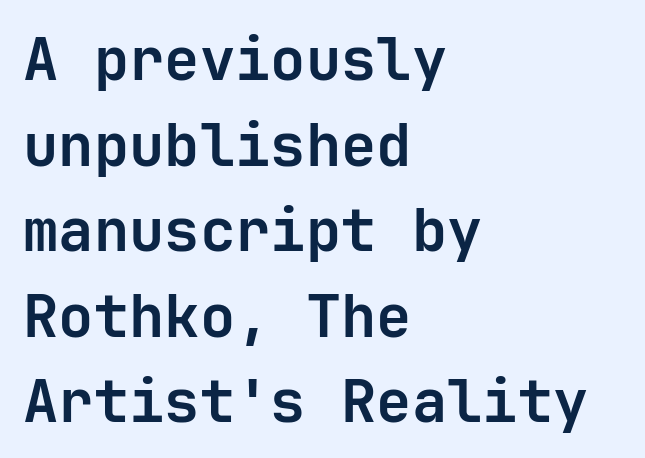
{"serif": "no", "italic": "no", "bold": "yes", "weight": "semibold", "width": "normal", "stroke_contrast": "low", "x_height": "medium", "underline": "no", "align": "left", "line_spacing": "normal", "line_spacing_ratio": 1.45, "letter_spacing": "normal", "letter_spacing_em": 0.0, "glyph_px": 59}
